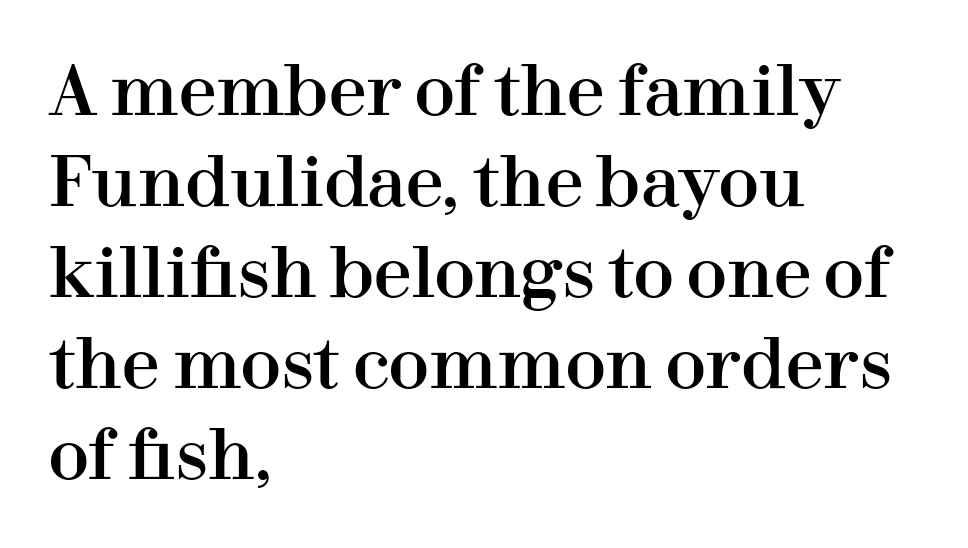
Short note: letters normally spaced. Underline: absent. The rendering uses natural spacing where letterforms have individual widths. The face used here is seriffed, in the tradition of book romans.
